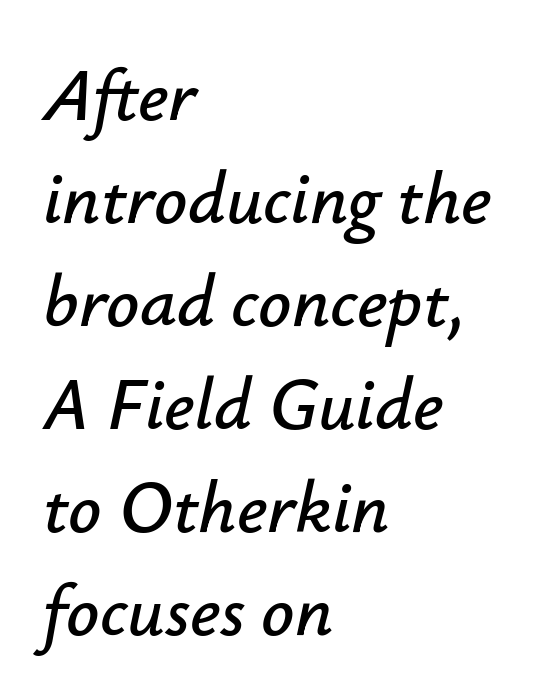
{"italic": "yes", "lean": "right", "slant_degrees": 12, "width": "normal", "stroke_contrast": "low", "x_height": "small", "monospaced": "no", "underline": "no", "align": "left", "line_spacing": "normal", "line_spacing_ratio": 1.41, "letter_spacing": "normal", "letter_spacing_em": 0.0, "glyph_px": 73}
